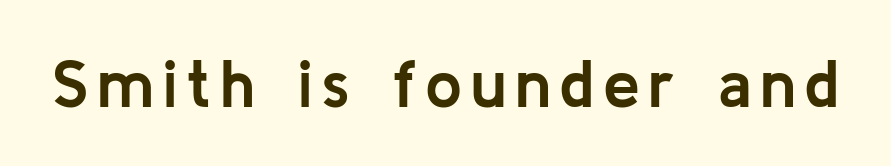
The image shows 66 px semibold sans-serif type, upright; set not underlined; low stroke contrast and a medium x-height.
